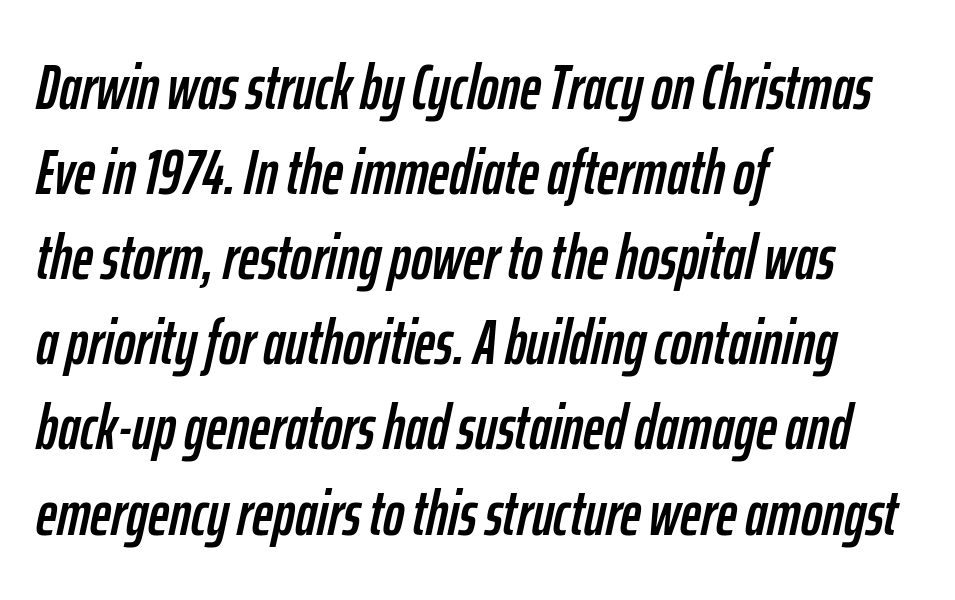
The image shows 64 px condensed type, italic (leaning right); set left-aligned, normal line spacing (1.33x), normal letter spacing, not underlined; low stroke contrast and a medium x-height.
